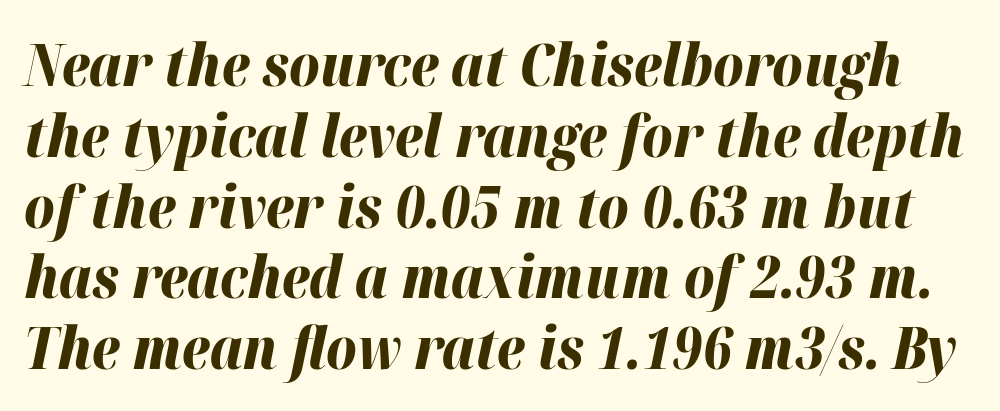
The image shows 58 px bold type, italic (leaning right); set line spacing 1.22x, normal letter spacing, not underlined; high stroke contrast and a medium x-height.
